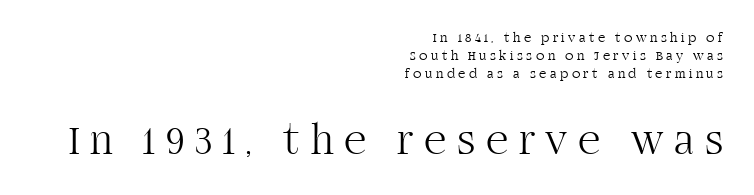
{"serif": "yes", "italic": "no", "bold": "no", "weight": "light", "width": "normal", "stroke_contrast": "high", "x_height": "large", "monospaced": "no", "underline": "no", "align": "right", "line_spacing": "normal", "line_spacing_ratio": 1.3, "letter_spacing": "wide", "letter_spacing_em": 0.25, "larger_block": "second", "size_ratio": 3.07, "glyph_px": 43}
